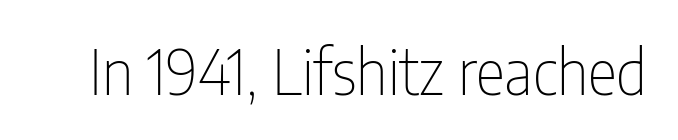
{"serif": "no", "italic": "no", "bold": "no", "weight": "thin", "width": "condensed", "stroke_contrast": "low", "x_height": "medium", "monospaced": "no", "underline": "no", "letter_spacing": "normal", "letter_spacing_em": 0.0, "glyph_px": 62}
